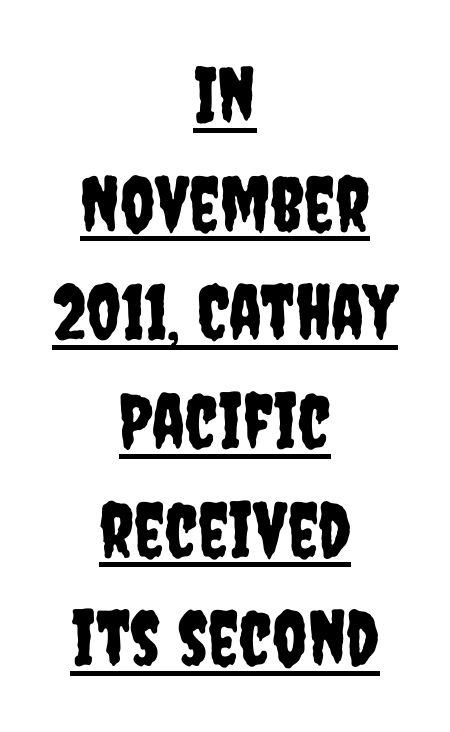
Q: Is the text italic (slanted)? A: No, it is upright.
Q: Is the typeface a serif or a sans-serif typeface? A: Sans-serif.
Q: Is the text underlined? A: Yes.
Q: How is the paragraph aligned? A: Centered.
Q: Is the spacing between letters normal or unusually wide? A: Normal.
Q: Is the spacing between lines tight, normal or loose? A: Normal.
Q: Width (condensed, normal, or wide)? A: Condensed.
Q: Stroke contrast? A: Low.
Q: x-height? A: Large.
Q: Monospaced? A: No.
